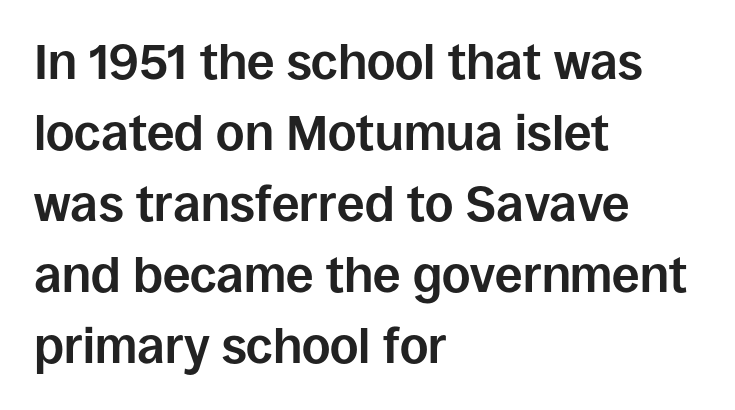
Q: Is the text bold? A: Yes.
Q: Is the text italic (slanted)? A: No, it is upright.
Q: Is the typeface a serif or a sans-serif typeface? A: Sans-serif.
Q: Is the text underlined? A: No.
Q: How is the paragraph aligned? A: Left-aligned.
Q: Is the spacing between letters normal or unusually wide? A: Normal.
Q: Is the spacing between lines tight, normal or loose? A: Normal.
Q: Width (condensed, normal, or wide)? A: Normal.
Q: Stroke contrast? A: Low.
Q: x-height? A: Large.
Q: Monospaced? A: No.
